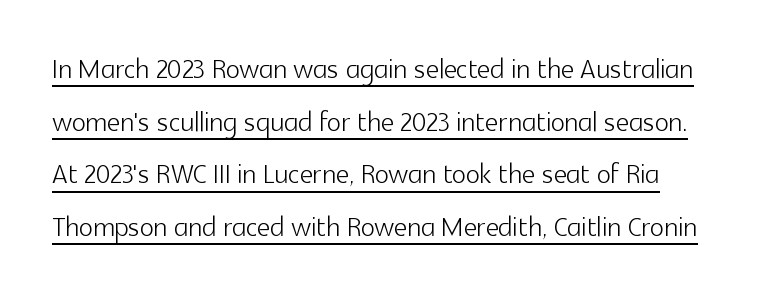
Proportional: the letters do not fall into vertical columns. Notice how the stems are strictly vertical — no italics here. Nope, no serifs anywhere on these letters. The horizontal fit of the characters is conventional and even. A typesetter would call this leading conventional body-copy spacing.
